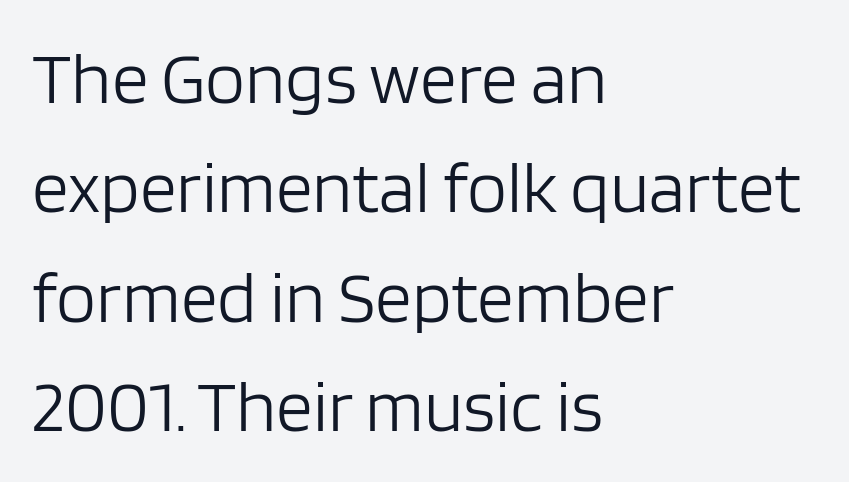
The typesetter chose a ragged-right arrangement here. The typeface has the unassuming heft of standard copy or less. The passage shown is typeset with a sans-serif family. Each new line begins a customary step beneath the previous one. This is roman type, the default non-slanted kind.
